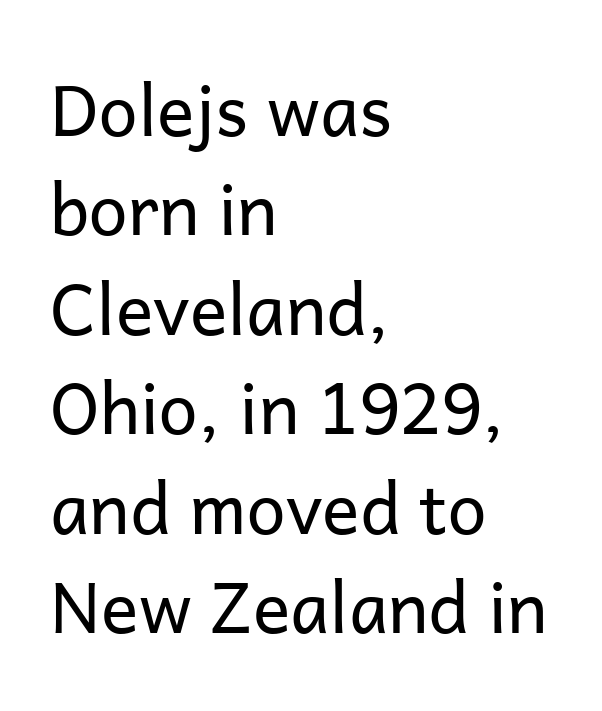
Weight: not bold — regular or lighter. Compared with typical paragraphs, the rows here are spaced about the same. To sum up the face: it is a sans, with no serifs. Leftover space on each line is placed entirely after the last word. Characters follow at the spacing the type designer built in.
